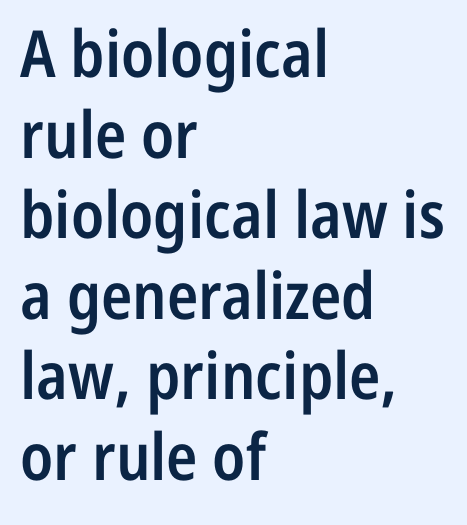
{"serif": "no", "italic": "no", "bold": "semi", "weight": "semibold", "width": "condensed", "stroke_contrast": "low", "x_height": "medium", "monospaced": "no", "underline": "no", "align": "left", "line_spacing_ratio": 1.24, "letter_spacing": "normal", "letter_spacing_em": 0.0, "glyph_px": 65}
